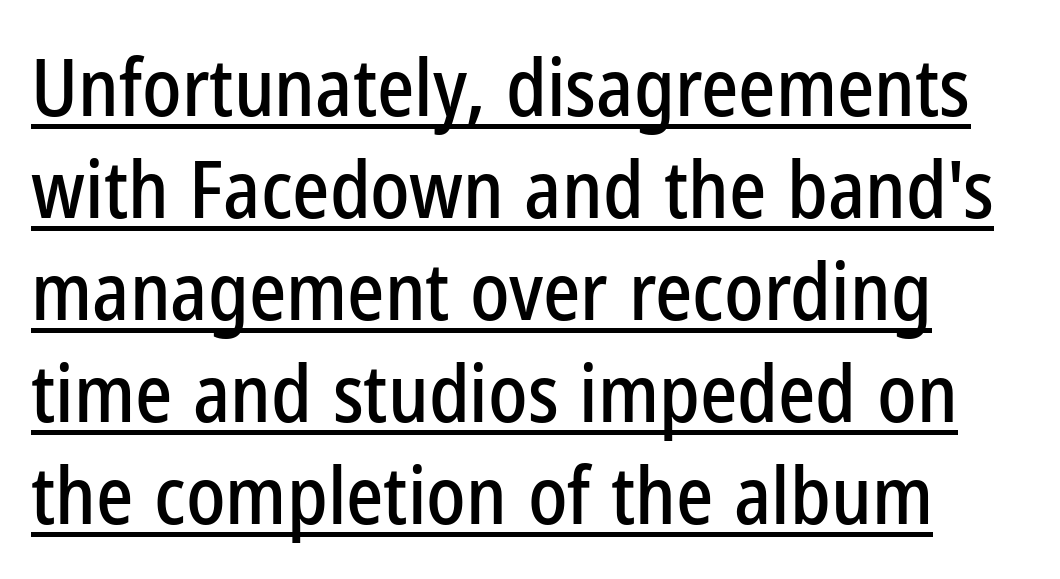
{"serif": "no", "italic": "no", "width": "condensed", "stroke_contrast": "low", "x_height": "medium", "monospaced": "no", "underline": "yes", "line_spacing": "normal", "line_spacing_ratio": 1.29, "letter_spacing": "normal", "letter_spacing_em": 0.0, "glyph_px": 79}
